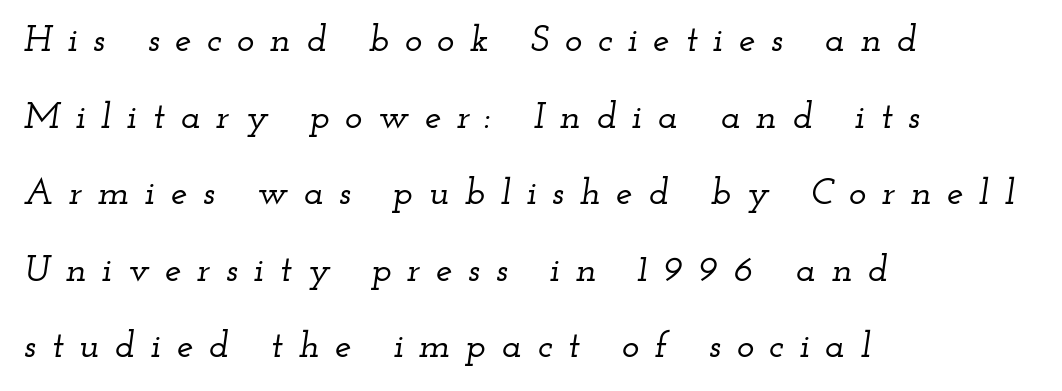
The image shows 37 px wide serif type, italic (leaning right); set left-aligned, loose line spacing (2.07x), unusually wide letter spacing (+0.42 em), not underlined; low stroke contrast and a small x-height.
